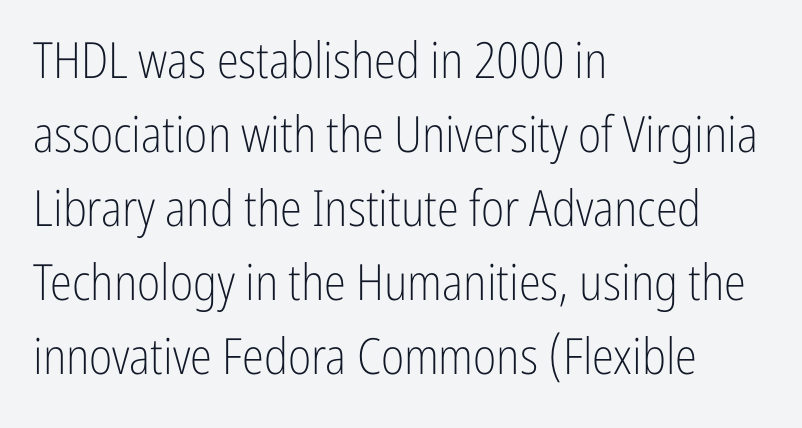
Q: Is the text bold? A: No.
Q: Is the text italic (slanted)? A: No, it is upright.
Q: Is the typeface a serif or a sans-serif typeface? A: Sans-serif.
Q: Is the text underlined? A: No.
Q: How is the paragraph aligned? A: Left-aligned.
Q: Is the spacing between letters normal or unusually wide? A: Normal.
Q: Is the spacing between lines tight, normal or loose? A: Normal.
Q: Width (condensed, normal, or wide)? A: Condensed.
Q: Stroke contrast? A: Low.
Q: x-height? A: Medium.
Q: Monospaced? A: No.
